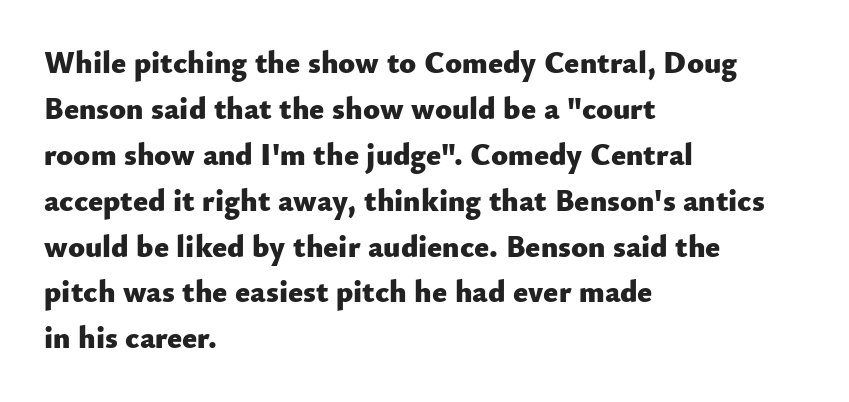
A typesetter would call this leading conventional body-copy spacing. A bare baseline throughout the passage. The horizontal fit of the characters is conventional and even. Each letter keeps its own natural width here, so spacing adapts to shape. The face used here is a sans, in the tradition of grotesques and geometrics. In terms of posture, this sample is upright.
